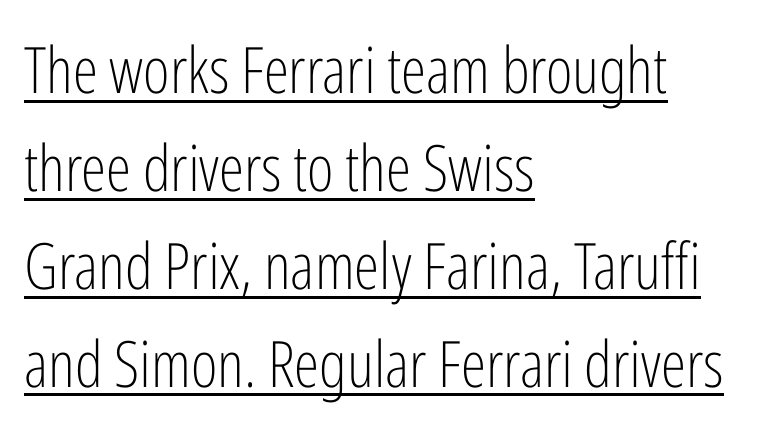
The image shows 64 px light, condensed sans-serif type, upright; set left-aligned, normal line spacing (1.53x), normal letter spacing, underlined; low stroke contrast and a medium x-height.
